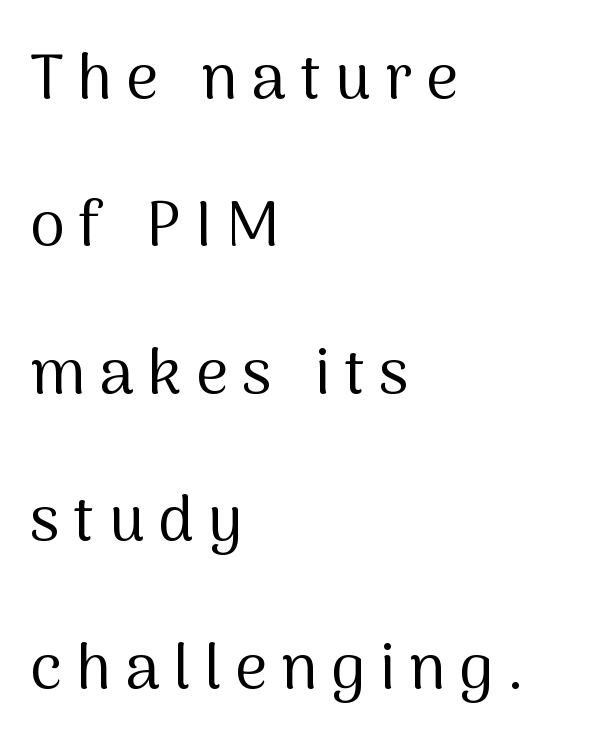
The image shows 63 px regular-weight sans-serif type, upright; set left-aligned, loose line spacing (2.34x), unusually wide letter spacing (+0.22 em), not underlined; medium stroke contrast and a medium x-height.
